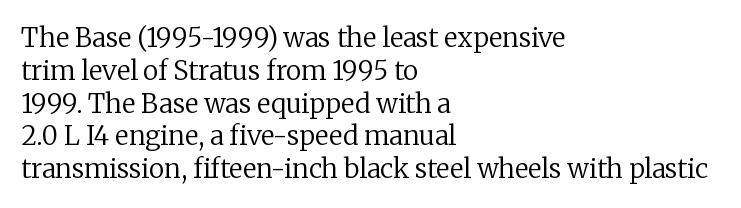
The image shows 26 px text type, upright; set left-aligned, normal line spacing (1.26x), normal letter spacing, not underlined.
